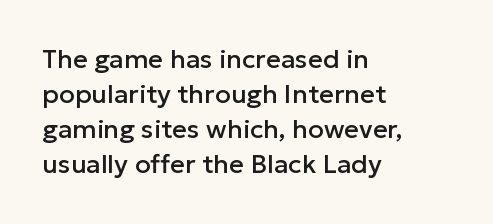
Q: Is the text italic (slanted)? A: No, it is upright.
Q: Is the text underlined? A: No.
Q: How is the paragraph aligned? A: Left-aligned.
Q: Is the spacing between letters normal or unusually wide? A: Normal.
Q: Is the spacing between lines tight, normal or loose? A: Normal.
